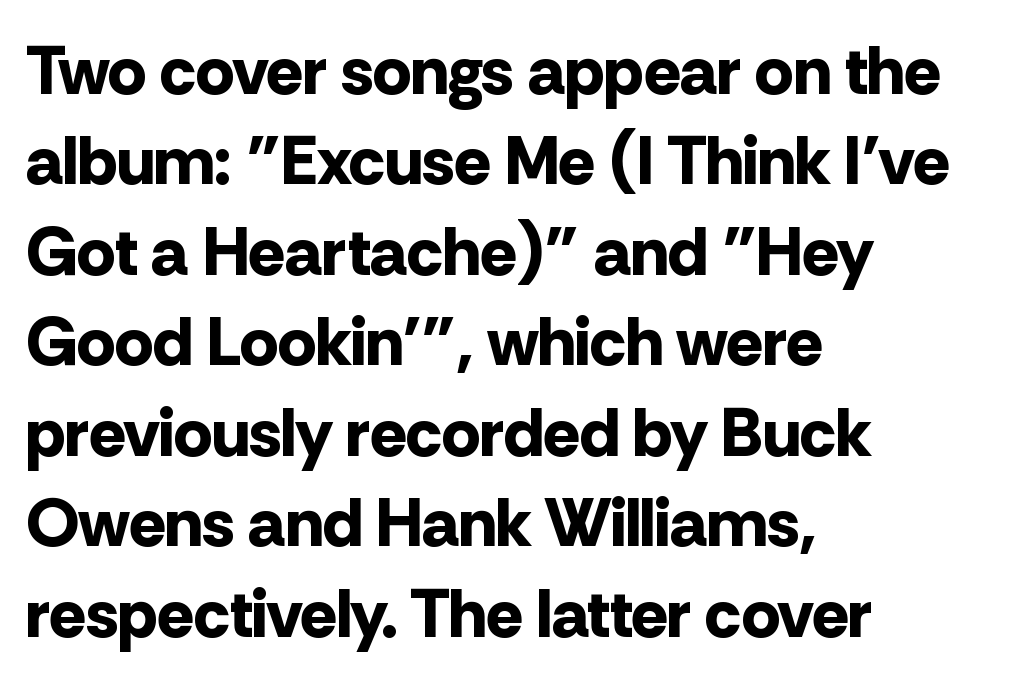
Q: Is the text bold? A: Yes.
Q: Is the text italic (slanted)? A: No, it is upright.
Q: Is the typeface a serif or a sans-serif typeface? A: Sans-serif.
Q: Is the text underlined? A: No.
Q: How is the paragraph aligned? A: Left-aligned.
Q: Is the spacing between letters normal or unusually wide? A: Normal.
Q: Is the spacing between lines tight, normal or loose? A: Normal.
Q: Width (condensed, normal, or wide)? A: Normal.
Q: Stroke contrast? A: Low.
Q: x-height? A: Medium.
Q: Monospaced? A: No.
